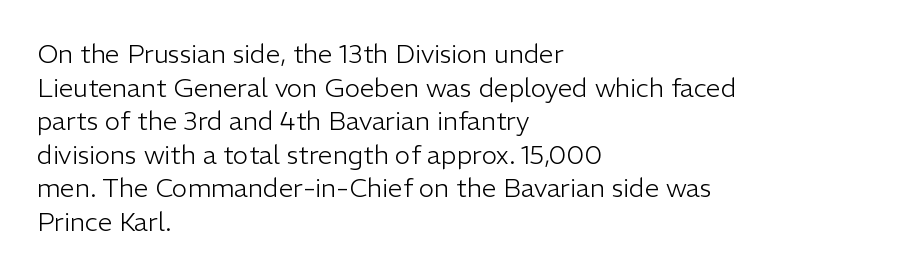
Interline gaps are of average width in this sample. In terms of posture, this sample is upright. Teacher's note: observe the even left margin — that is flush-left alignment. The cut favours lightness, reaching ordinary text weight at its darkest.
